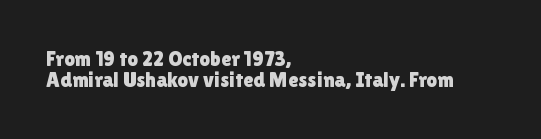
The image shows 21 px text type, upright; set left-aligned, tight line spacing (1.02x), normal letter spacing, not underlined.
